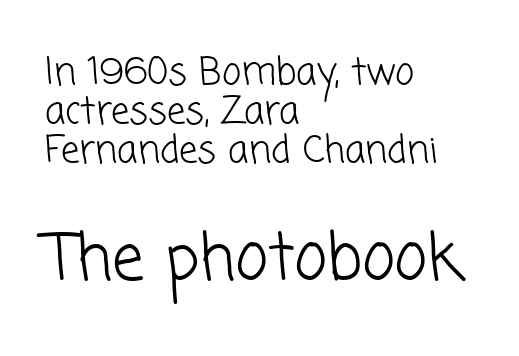
Unbolded letterforms with no extra heft. Interline gaps are noticeably narrow in this sample. Does extra space separate the letters? No, they use regular spacing. Clear beneath every line of the passage.
